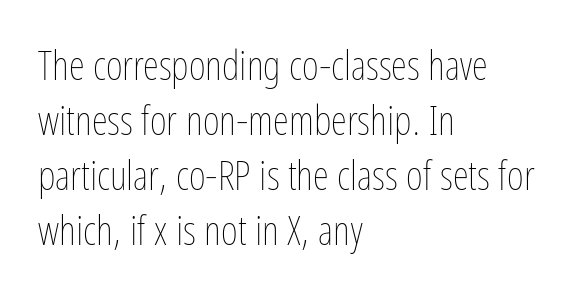
Standard letterfit; no display-style spreading of the glyphs. Think of a printed novel: that variable character pitch is what you see here. Bold? No — there's no thickening of the strokes. Line starts are locked; line ends wander. A roman cut, with each character standing at attention. Students, observe: this is what conventionally led text looks like.
